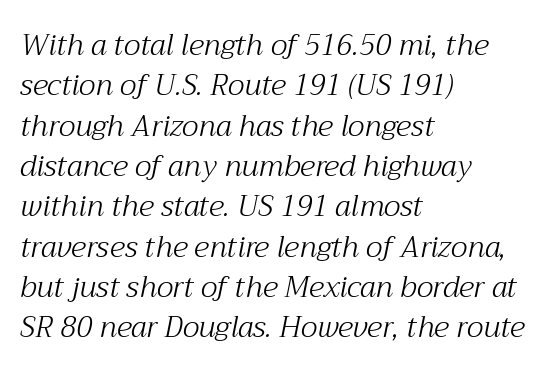
{"serif": "yes", "italic": "yes", "lean": "right", "slant_degrees": 12, "bold": "no", "weight": "light", "width": "normal", "stroke_contrast": "medium", "x_height": "medium", "monospaced": "no", "underline": "no", "align": "left", "line_spacing": "normal", "line_spacing_ratio": 1.39, "letter_spacing": "normal", "letter_spacing_em": 0.0, "glyph_px": 29}
